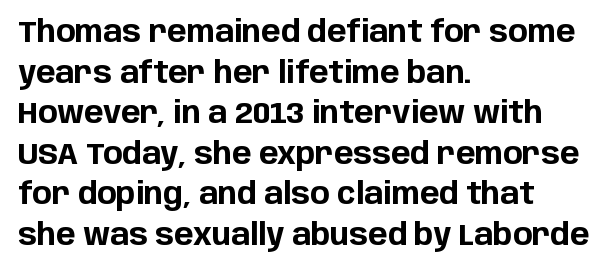
The image shows 29 px bold sans-serif type, upright; set left-aligned, normal line spacing (1.4x), normal letter spacing, not underlined; low stroke contrast and a large x-height.
